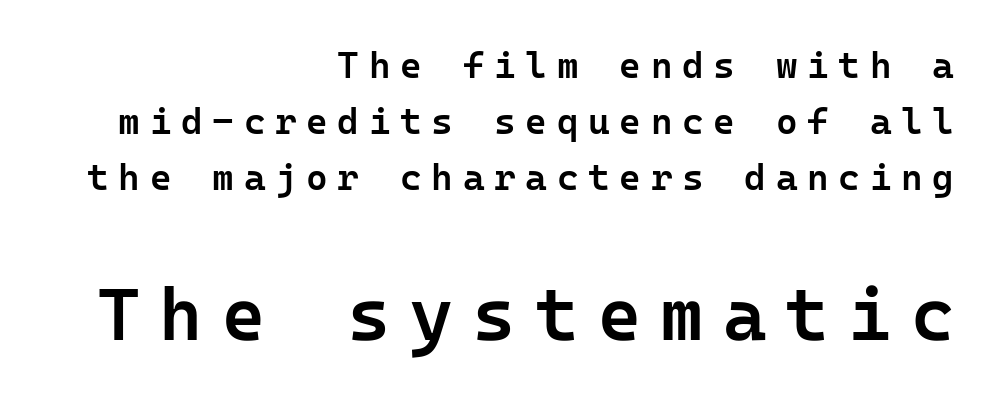
Q: Is the text bold? A: Semi-bold.
Q: Is the text italic (slanted)? A: No, it is upright.
Q: Is the typeface a serif or a sans-serif typeface? A: Sans-serif.
Q: Is the text underlined? A: No.
Q: How is the paragraph aligned? A: Right-aligned.
Q: Is the spacing between letters normal or unusually wide? A: Unusually wide.
Q: Is the spacing between lines tight, normal or loose? A: Normal.
Q: Which block of text is set in a larger size, the first (top) or the second (bottom)? A: The second (bottom) one.
Q: Width (condensed, normal, or wide)? A: Normal.
Q: Stroke contrast? A: Low.
Q: x-height? A: Medium.
